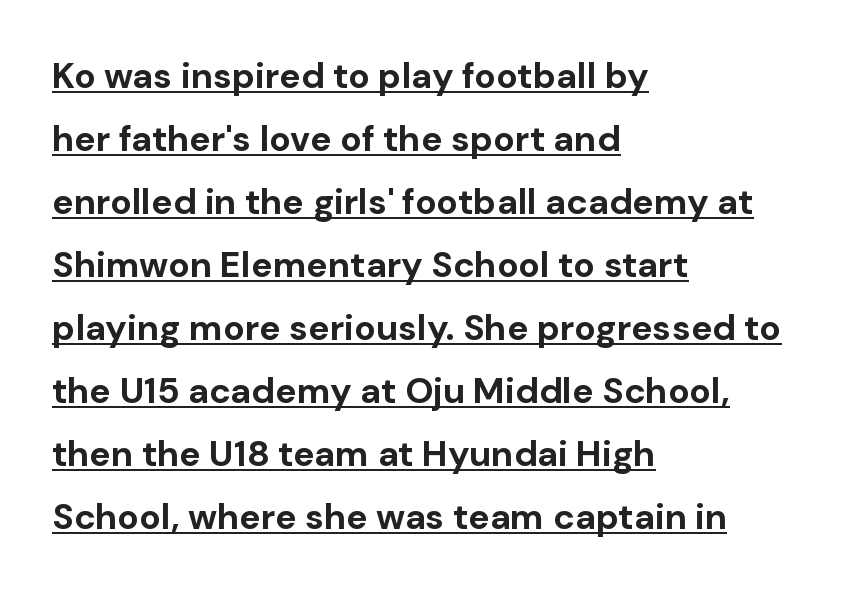
{"serif": "no", "italic": "no", "bold": "yes", "weight": "bold", "width": "normal", "stroke_contrast": "low", "x_height": "medium", "monospaced": "no", "underline": "yes", "align": "left", "line_spacing_ratio": 1.75, "letter_spacing": "normal", "letter_spacing_em": 0.0, "glyph_px": 36}
